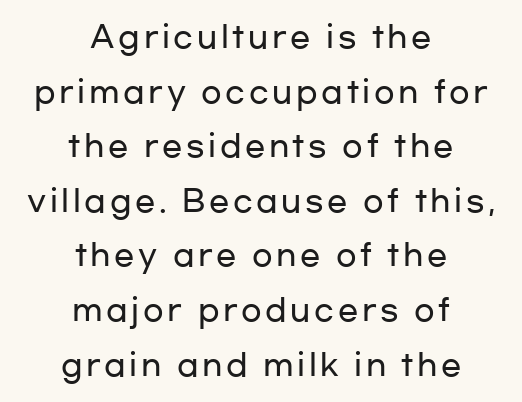
{"serif": "no", "italic": "no", "width": "wide", "stroke_contrast": "low", "x_height": "medium", "monospaced": "no", "underline": "no", "align": "center", "line_spacing_ratio": 1.82, "glyph_px": 30}
